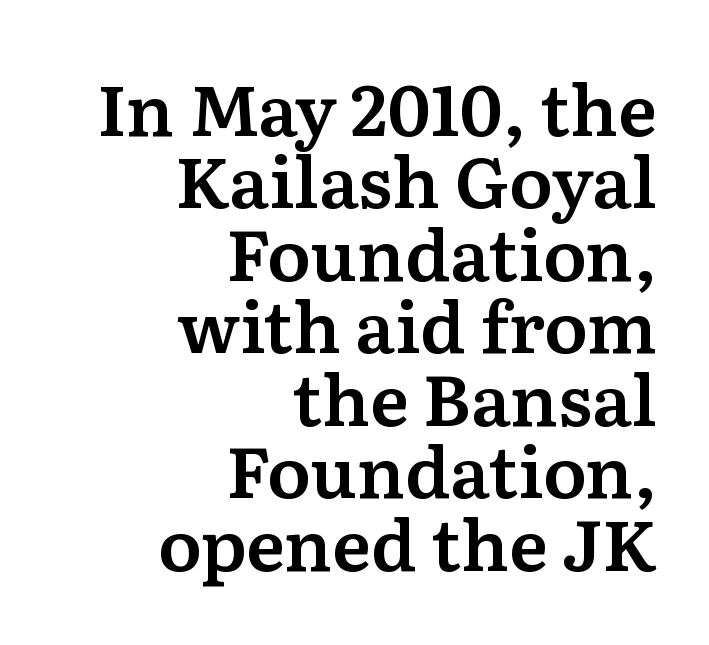
The image shows 71 px serif type, upright; set right-aligned, tight line spacing (1.02x), normal letter spacing, not underlined; medium stroke contrast and a medium x-height.
